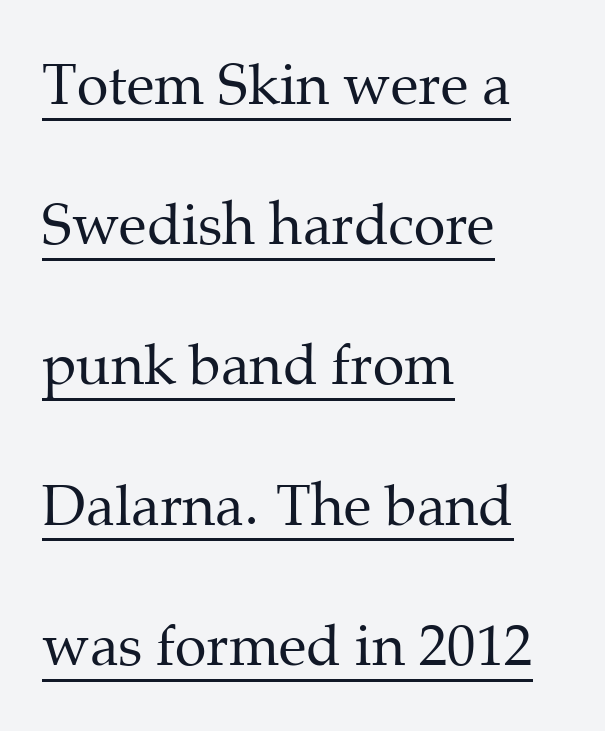
{"serif": "yes", "italic": "no", "bold": "no", "weight": "regular", "width": "normal", "stroke_contrast": "medium", "x_height": "medium", "monospaced": "no", "underline": "yes", "align": "left", "line_spacing": "loose", "line_spacing_ratio": 2.46, "letter_spacing": "normal", "letter_spacing_em": 0.0, "glyph_px": 57}
